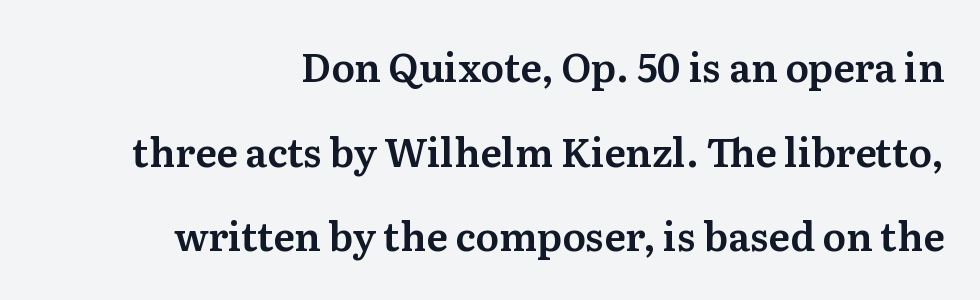
The letters advance in unequal steps, a hallmark of proportional type. Each word holds together tightly as a unit, with standard inter-letter gaps. Does the lettering tilt? It doesn't — this is upright. Bare-footed words on every line. Does the type have serifs? Yes, each stem ends in a small foot.
